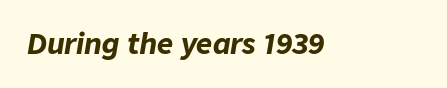
{"italic": "yes", "lean": "right", "slant_degrees": 9, "bold": "yes", "weight": "bold", "width": "normal", "stroke_contrast": "low", "x_height": "medium", "monospaced": "no", "underline": "no", "letter_spacing": "normal", "letter_spacing_em": 0.0, "glyph_px": 28}
